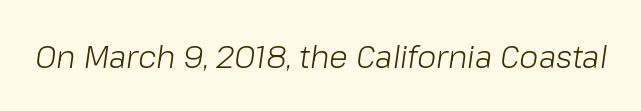
The typeface has the unassuming heft of standard copy or less. No word sits above an underline. Varying glyph widths throughout — classic text-font behaviour. The typography opts for an oblique posture over an upright one. The face used here is rendered with its standard letterfit.
